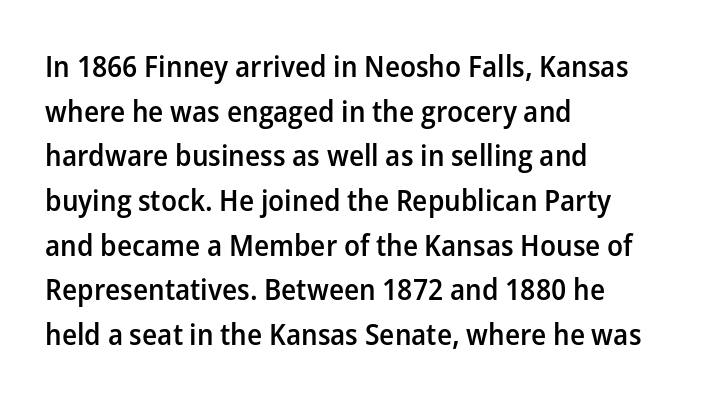
{"serif": "no", "italic": "no", "bold": "semi", "weight": "semibold", "width": "normal", "stroke_contrast": "low", "x_height": "medium", "monospaced": "no", "underline": "no", "align": "left", "line_spacing": "normal", "line_spacing_ratio": 1.49, "letter_spacing": "normal", "letter_spacing_em": 0.0, "glyph_px": 30}
